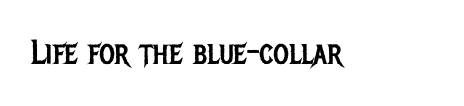
{"serif": "no", "italic": "no", "bold": "no", "weight": "regular", "width": "condensed", "stroke_contrast": "low", "x_height": "large", "monospaced": "no", "underline": "no", "letter_spacing": "normal", "letter_spacing_em": 0.0, "glyph_px": 34}
